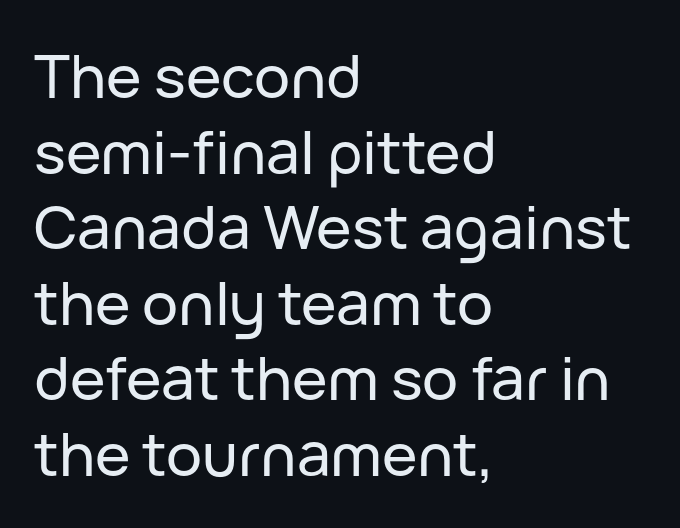
Q: Is the text italic (slanted)? A: No, it is upright.
Q: Is the typeface a serif or a sans-serif typeface? A: Sans-serif.
Q: Is the text underlined? A: No.
Q: How is the paragraph aligned? A: Left-aligned.
Q: Is the spacing between letters normal or unusually wide? A: Normal.
Q: Is the spacing between lines tight, normal or loose? A: Normal.
Q: Width (condensed, normal, or wide)? A: Normal.
Q: Stroke contrast? A: Low.
Q: x-height? A: Medium.
Q: Monospaced? A: No.
